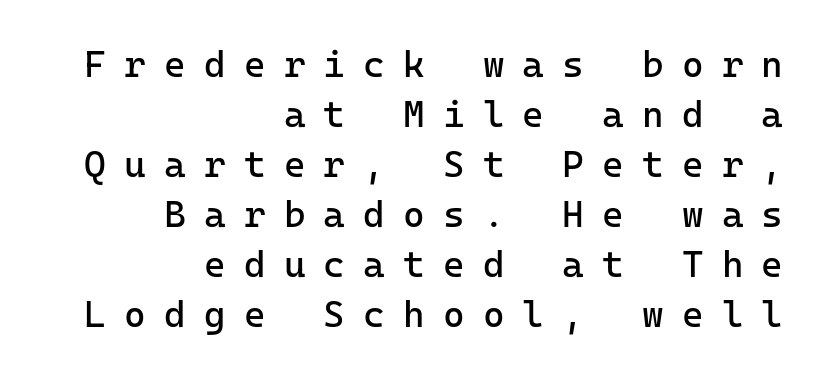
The image shows 37 px regular-weight sans-serif type, upright; set right-aligned, normal line spacing (1.35x), unusually wide letter spacing (+0.49 em), not underlined; low stroke contrast and a medium x-height.
